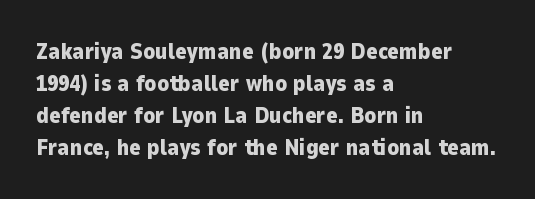
The image shows 22 px bold type, upright; set left-aligned, normal line spacing (1.45x), normal letter spacing, not underlined.
